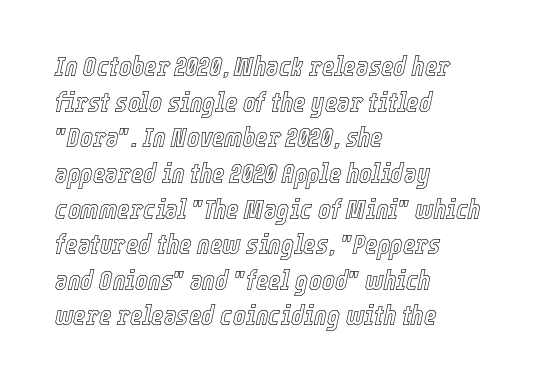
The image shows 27 px text type, italic (leaning right); set left-aligned, normal line spacing (1.32x), normal letter spacing, not underlined.
